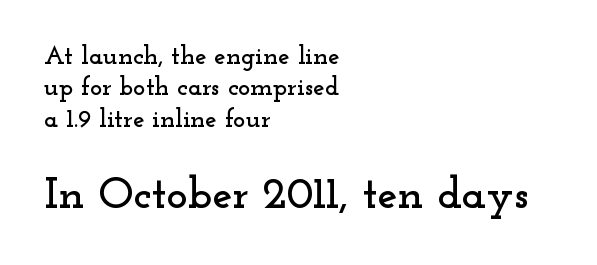
{"serif": "yes", "italic": "no", "width": "wide", "stroke_contrast": "low", "x_height": "small", "monospaced": "no", "underline": "no", "align": "left", "line_spacing_ratio": 1.21, "letter_spacing": "normal", "letter_spacing_em": 0.0, "larger_block": "second", "size_ratio": 1.73, "glyph_px": 45}
